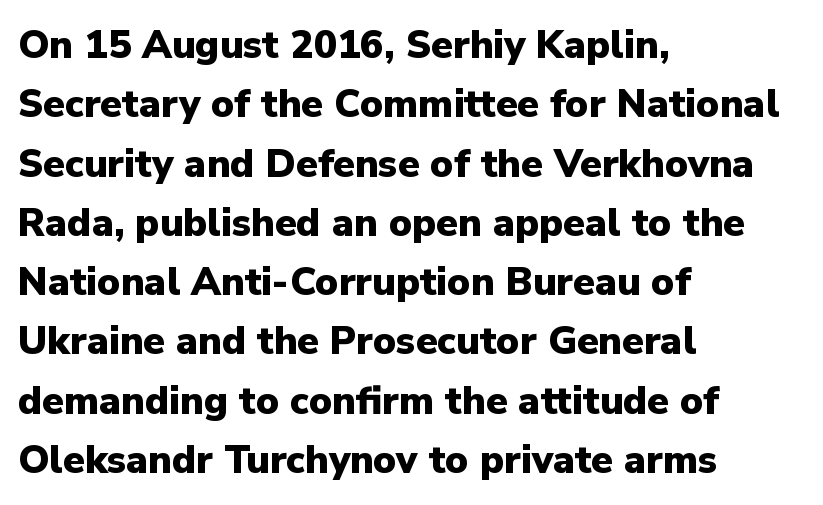
{"serif": "no", "italic": "no", "bold": "yes", "weight": "heavy", "width": "normal", "stroke_contrast": "low", "x_height": "medium", "monospaced": "no", "underline": "no", "align": "left", "line_spacing": "normal", "line_spacing_ratio": 1.52, "letter_spacing": "normal", "letter_spacing_em": 0.0, "glyph_px": 39}
